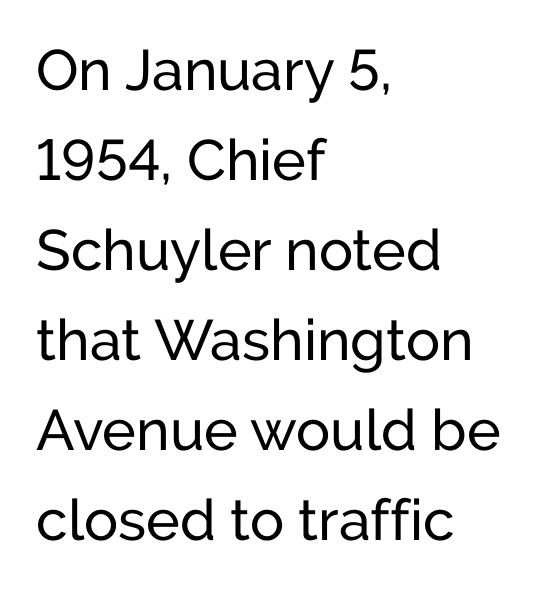
Q: Is the text bold? A: No.
Q: Is the text italic (slanted)? A: No, it is upright.
Q: Is the typeface a serif or a sans-serif typeface? A: Sans-serif.
Q: Is the text underlined? A: No.
Q: How is the paragraph aligned? A: Left-aligned.
Q: Is the spacing between letters normal or unusually wide? A: Normal.
Q: Is the spacing between lines tight, normal or loose? A: Normal.
Q: Width (condensed, normal, or wide)? A: Normal.
Q: Stroke contrast? A: Low.
Q: x-height? A: Medium.
Q: Monospaced? A: No.
